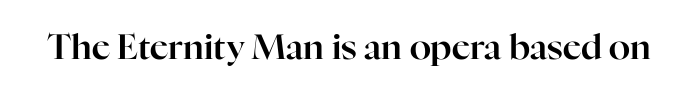
Q: Is the text italic (slanted)? A: No, it is upright.
Q: Is the typeface a serif or a sans-serif typeface? A: Serif.
Q: Is the text underlined? A: No.
Q: Is the spacing between letters normal or unusually wide? A: Normal.
Q: Width (condensed, normal, or wide)? A: Normal.
Q: Stroke contrast? A: High.
Q: x-height? A: Medium.
Q: Monospaced? A: No.
